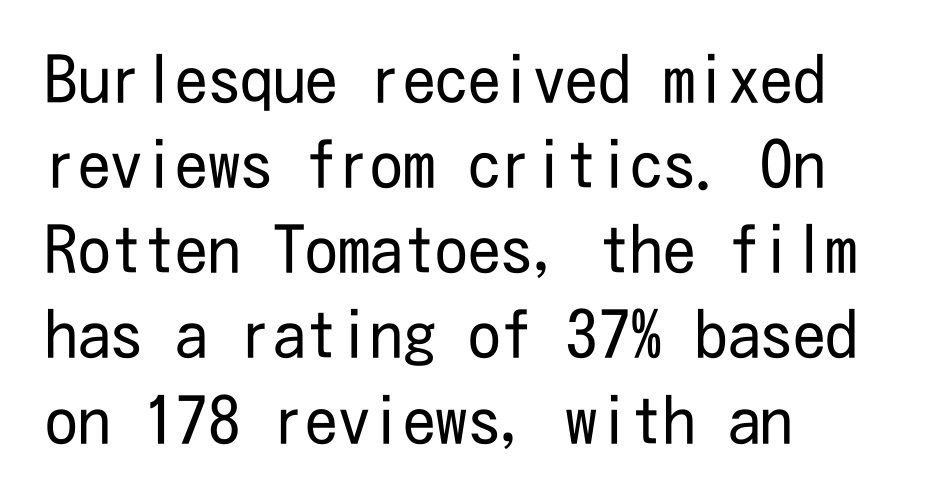
{"serif": "no", "italic": "no", "bold": "no", "weight": "regular", "width": "condensed", "stroke_contrast": "low", "x_height": "medium", "underline": "no", "align": "left", "line_spacing": "normal", "line_spacing_ratio": 1.31, "letter_spacing": "normal", "letter_spacing_em": 0.0, "glyph_px": 65}
